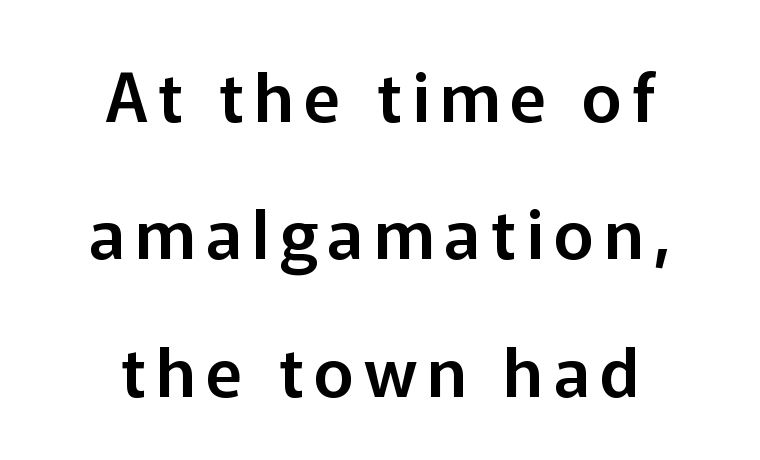
Q: Is the text italic (slanted)? A: No, it is upright.
Q: Is the typeface a serif or a sans-serif typeface? A: Sans-serif.
Q: Is the text underlined? A: No.
Q: How is the paragraph aligned? A: Centered.
Q: Is the spacing between lines tight, normal or loose? A: Loose.
Q: Width (condensed, normal, or wide)? A: Normal.
Q: Stroke contrast? A: Low.
Q: x-height? A: Medium.
Q: Monospaced? A: No.
